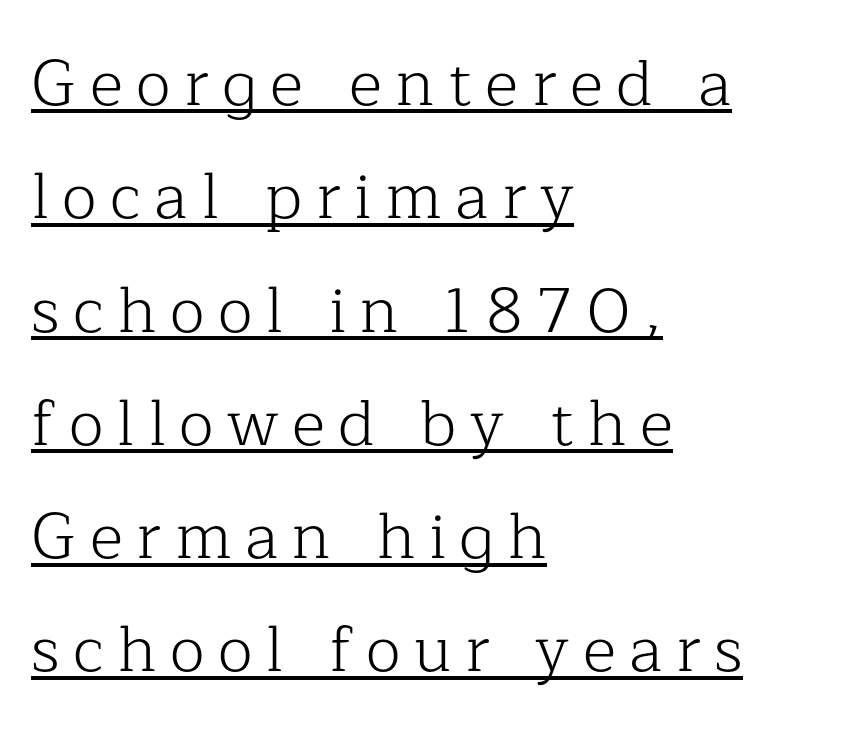
The image shows 64 px light serif type, upright; set left-aligned, line spacing 1.77x, unusually wide letter spacing (+0.21 em), underlined; low stroke contrast and a medium x-height.
